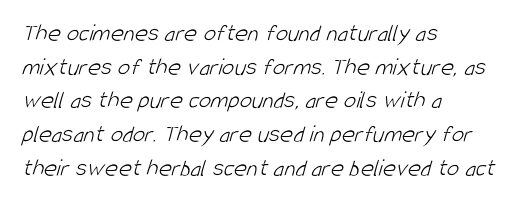
The image shows 25 px text type; set left-aligned, normal line spacing (1.35x), normal letter spacing, not underlined.
